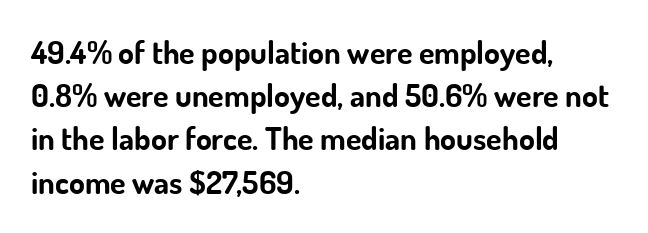
Q: Is the text bold? A: Yes.
Q: Is the text italic (slanted)? A: No, it is upright.
Q: Is the typeface a serif or a sans-serif typeface? A: Sans-serif.
Q: Is the text underlined? A: No.
Q: How is the paragraph aligned? A: Left-aligned.
Q: Is the spacing between letters normal or unusually wide? A: Normal.
Q: Is the spacing between lines tight, normal or loose? A: Normal.
Q: Width (condensed, normal, or wide)? A: Normal.
Q: Stroke contrast? A: Low.
Q: x-height? A: Small.
Q: Monospaced? A: No.
